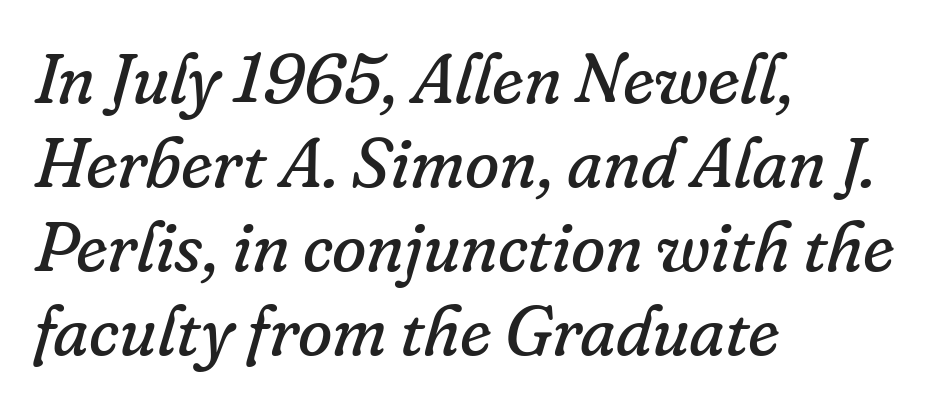
The image shows 70 px regular-weight serif type, italic (leaning right); set left-aligned, line spacing 1.2x, normal letter spacing, not underlined; low stroke contrast and a small x-height.
